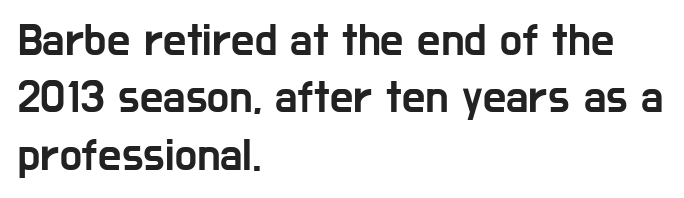
The string is rendered with underlining switched off. What stands out about the letter spacing? Nothing — it is the standard amount. Students, observe: this is what conventionally led text looks like. This is roman type, the default non-slanted kind. A typesetter would call this proportional, since set widths differ per character. The lines are quadded left.
